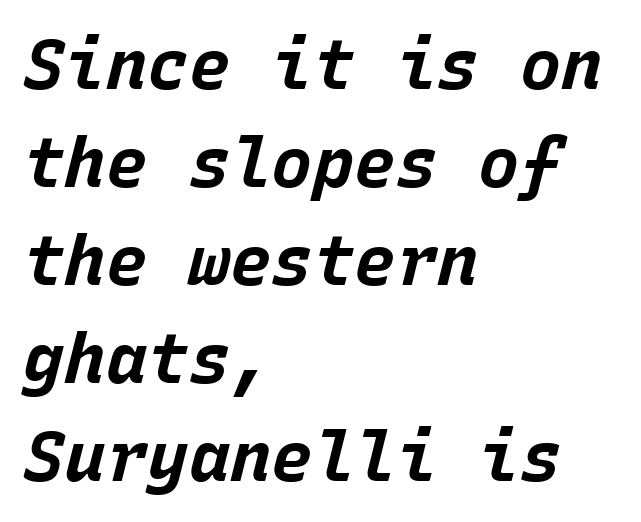
The image shows 69 px bold type, italic (leaning right), monospaced; set left-aligned, normal line spacing (1.42x), normal letter spacing, not underlined; low stroke contrast and a large x-height.
